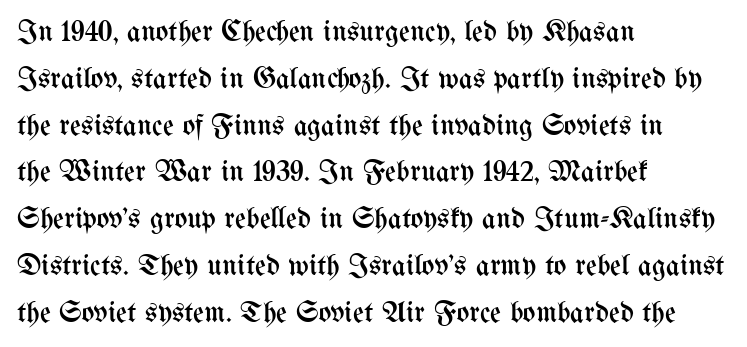
Each stroke keeps to a modest, everyday thickness or less. Notice how descenders clear the ascenders below comfortably — that's standard leading. Each letter keeps its own natural width here, so spacing adapts to shape. The passage shown is not underscored anywhere.
